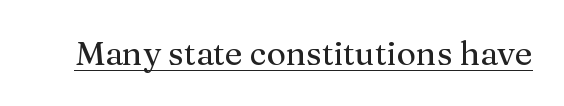
Q: Is the text italic (slanted)? A: No, it is upright.
Q: Is the typeface a serif or a sans-serif typeface? A: Serif.
Q: Is the text underlined? A: Yes.
Q: Is the spacing between letters normal or unusually wide? A: Normal.
Q: Width (condensed, normal, or wide)? A: Normal.
Q: Stroke contrast? A: Medium.
Q: x-height? A: Medium.
Q: Monospaced? A: No.
